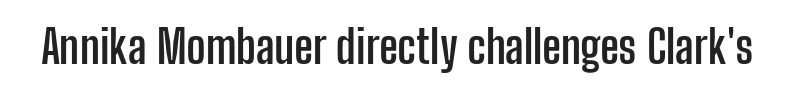
This is roman type, the default non-slanted kind. The passage shown is typed in a proportional face where columns would drift. Typesetter's note: full bold, strokes at maximum text heaviness. How are the letters spaced? Ordinarily, with no added tracking. This rendering employs a face without finishing strokes, i.e., a sans-serif. The space beneath each line is pristine and unruled.
